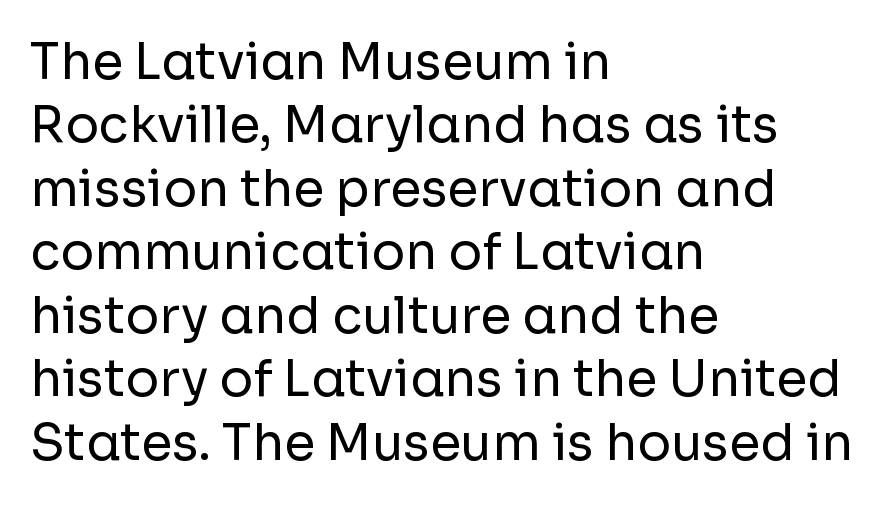
Posture: straight, roman, zero tilt. Note the varied advance widths — an 'i' is clearly narrower than an 'm'. A typesetter would call this zero additional tracking. Examine the stroke ends and you'll find no serifs. Horizontally, the lines are justified to the leading edge only. A bare baseline throughout the passage.
